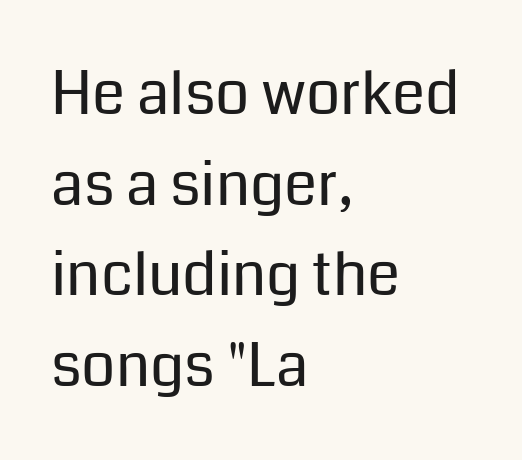
The paragraph shown leans on its left margin. Rendered with straight, roman letterforms. Honestly, there is no underline to notice here at all. Weight: regular or lighter.
